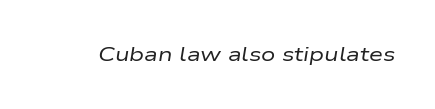
This sample uses plain, unmodified letter spacing. The text carries the slant typical of an italic or oblique font. The characters are drawn with everyday or finer stroke widths. Has an underline been added? It has not.
